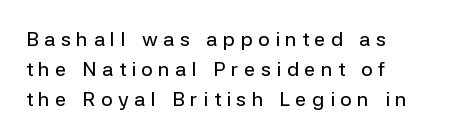
The image shows 20 px text type, upright; set left-aligned, normal line spacing (1.49x), unusually wide letter spacing (+0.28 em), not underlined.
